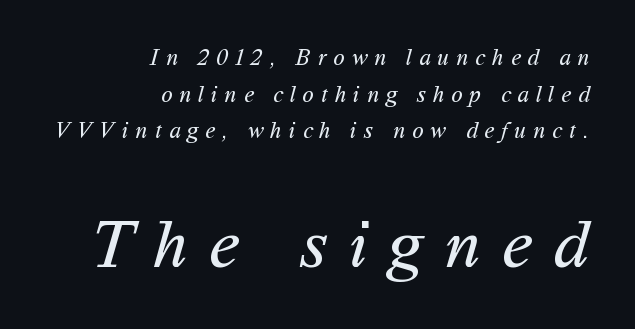
The passage shown is not underscored anywhere. Short note: letters widely spaced. Size hierarchy here favors the trailing block over the leading one. Think of a printed novel: that variable character pitch is what you see here. Leading: standard. This is not heavy type; no bold has been used.
